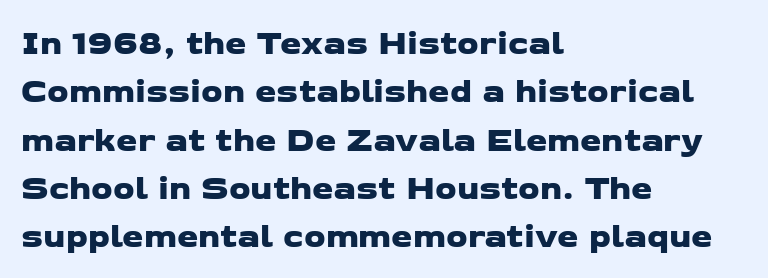
{"serif": "no", "width": "wide", "stroke_contrast": "low", "x_height": "medium", "monospaced": "no", "underline": "no", "align": "left", "line_spacing": "normal", "line_spacing_ratio": 1.42, "letter_spacing": "normal", "letter_spacing_em": 0.0, "glyph_px": 34}
